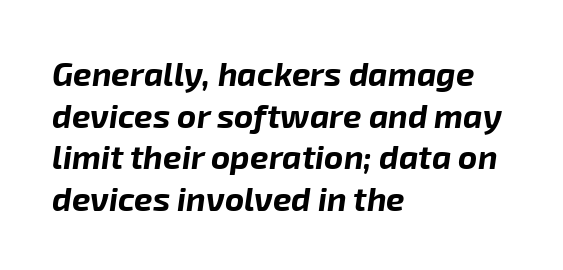
{"italic": "yes", "lean": "right", "slant_degrees": 8, "bold": "yes", "weight": "bold", "width": "normal", "stroke_contrast": "low", "x_height": "medium", "monospaced": "no", "underline": "no", "align": "left", "line_spacing": "normal", "line_spacing_ratio": 1.26, "letter_spacing": "normal", "letter_spacing_em": 0.0, "glyph_px": 33}
